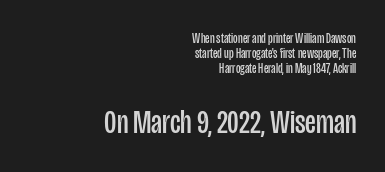
Vertical strokes here are truly vertical. Horizontal bands of white between lines are thin slivers. If you squint, the bottom block still reads clearly — it's the larger of the two. Is the type heavy? It reads as light-to-regular instead. Is this a fixed-width face? No — the glyphs have proportional, varying widths.
